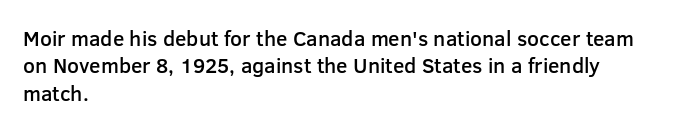
The image shows 21 px text type, upright; set left-aligned, normal line spacing (1.3x), normal letter spacing, not underlined.
